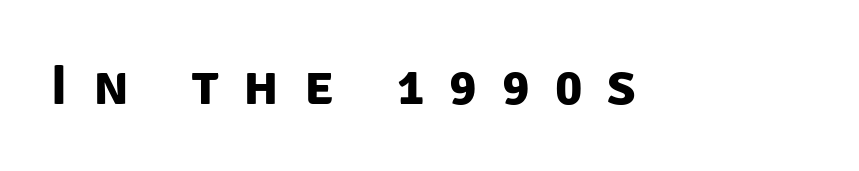
The rendering uses natural spacing where letterforms have individual widths. The space beneath each line is pristine and unruled. Classification — sans serif. Someone cranked the tracking dial way up on this one.
